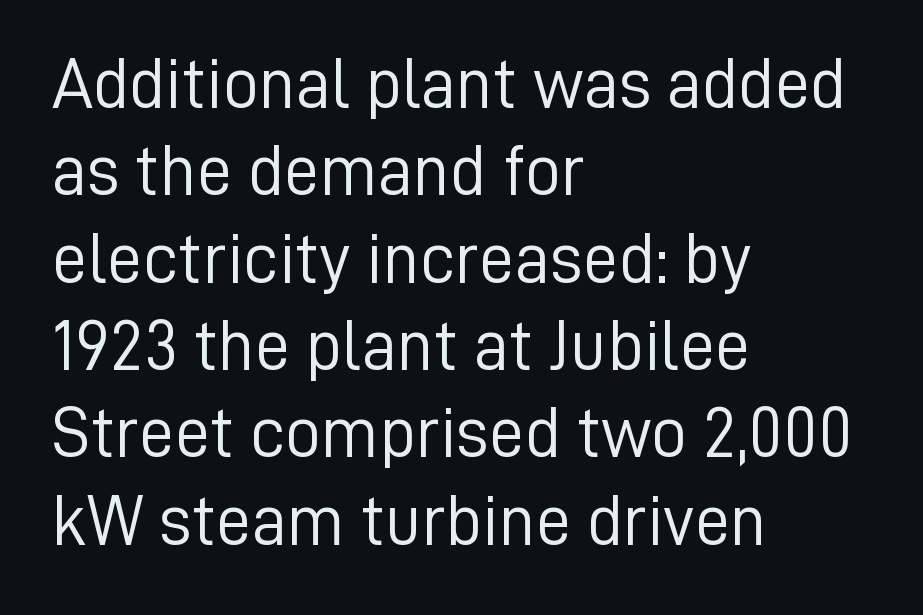
The image shows 71 px light sans-serif type, upright; set left-aligned, line spacing 1.23x, normal letter spacing, not underlined; low stroke contrast and a medium x-height.
